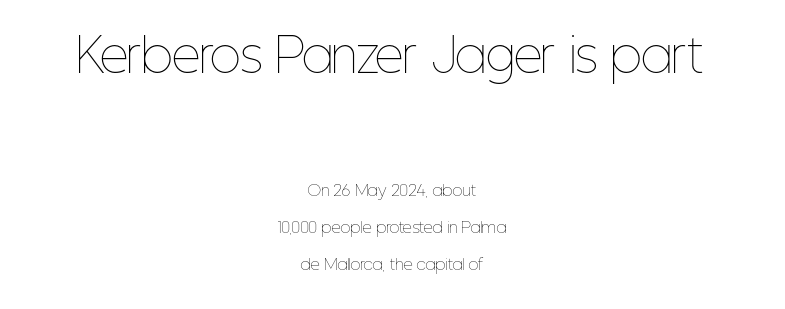
{"italic": "no", "bold": "no", "weight": "thin", "width": "condensed", "stroke_contrast": "low", "x_height": "medium", "monospaced": "no", "underline": "no", "align": "center", "line_spacing": "loose", "line_spacing_ratio": 2.48, "letter_spacing": "normal", "letter_spacing_em": 0.0, "larger_block": "first", "size_ratio": 3.0, "glyph_px": 45}
